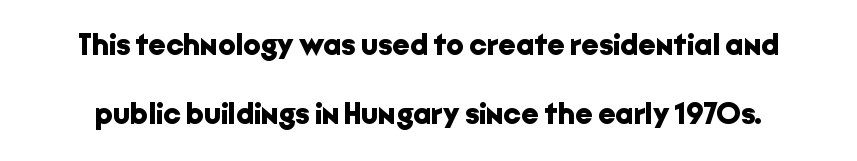
The image shows 31 px bold sans-serif type, upright; set loose line spacing (2.21x), normal letter spacing, not underlined; low stroke contrast and a medium x-height.
